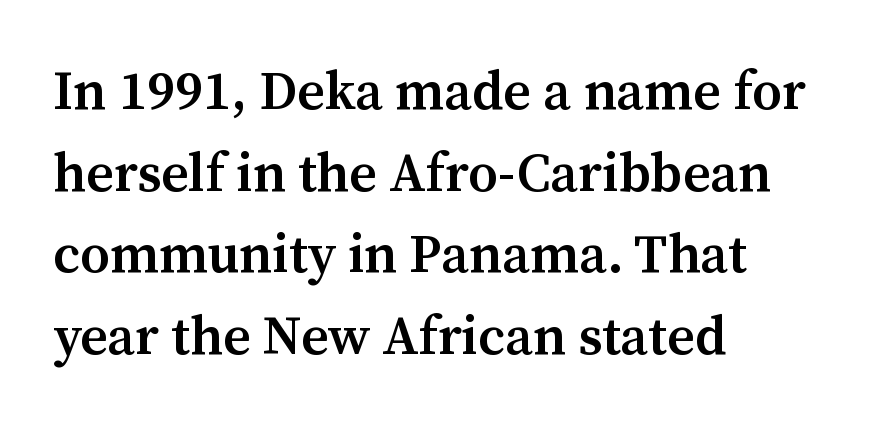
Q: Is the text bold? A: Semi-bold.
Q: Is the text italic (slanted)? A: No, it is upright.
Q: Is the typeface a serif or a sans-serif typeface? A: Serif.
Q: Is the text underlined? A: No.
Q: How is the paragraph aligned? A: Left-aligned.
Q: Is the spacing between letters normal or unusually wide? A: Normal.
Q: Is the spacing between lines tight, normal or loose? A: Normal.
Q: Width (condensed, normal, or wide)? A: Normal.
Q: Stroke contrast? A: Medium.
Q: x-height? A: Medium.
Q: Monospaced? A: No.
